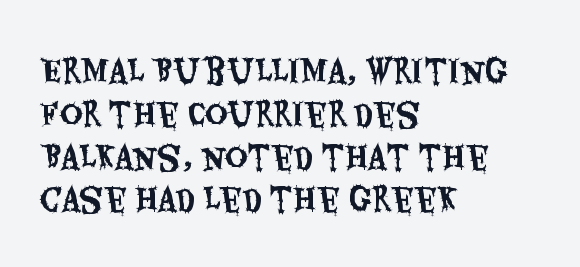
The rows are spaced the way most documents space them. It's the straight-up-and-down kind of type. Compared with typical body copy, the letter spacing here is the same. Any mark beneath the type? The region is blank.
